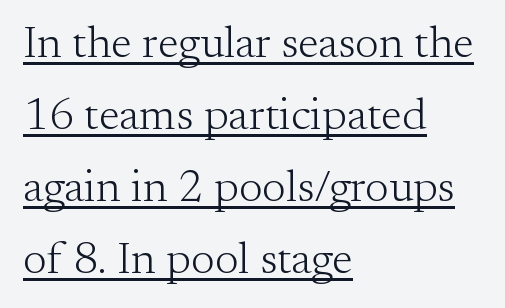
Q: Is the text bold? A: No.
Q: Is the text italic (slanted)? A: No, it is upright.
Q: Is the typeface a serif or a sans-serif typeface? A: Serif.
Q: Is the text underlined? A: Yes.
Q: How is the paragraph aligned? A: Left-aligned.
Q: Is the spacing between letters normal or unusually wide? A: Normal.
Q: Is the spacing between lines tight, normal or loose? A: Normal.
Q: Width (condensed, normal, or wide)? A: Normal.
Q: Stroke contrast? A: Medium.
Q: x-height? A: Small.
Q: Monospaced? A: No.
